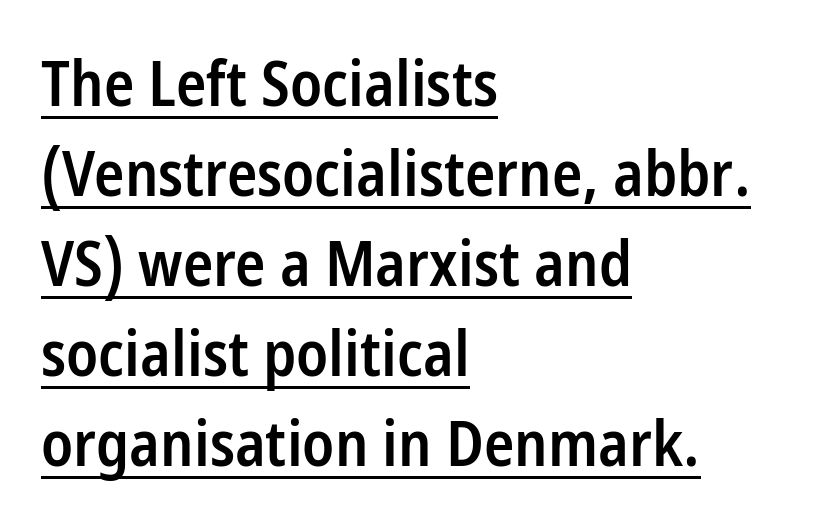
Q: Is the text bold? A: Semi-bold.
Q: Is the text italic (slanted)? A: No, it is upright.
Q: Is the typeface a serif or a sans-serif typeface? A: Sans-serif.
Q: Is the text underlined? A: Yes.
Q: How is the paragraph aligned? A: Left-aligned.
Q: Is the spacing between letters normal or unusually wide? A: Normal.
Q: Is the spacing between lines tight, normal or loose? A: Normal.
Q: Width (condensed, normal, or wide)? A: Condensed.
Q: Stroke contrast? A: Low.
Q: x-height? A: Medium.
Q: Monospaced? A: No.
